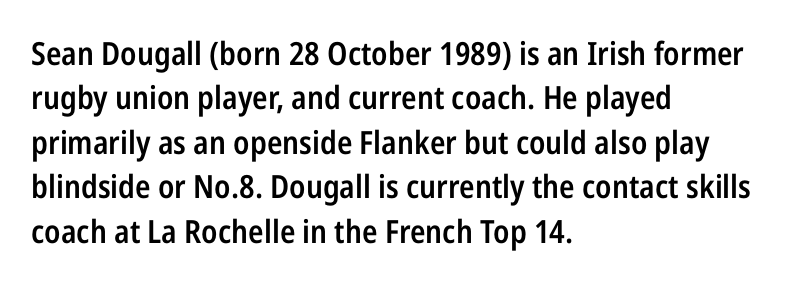
Any mark beneath the type? The region is blank. To sum up the face: it is a sans, with no serifs. The compositor pushed each line to the left boundary. Spacing between characters is what you'd get straight out of the box. Regarding leading, the lines here are spaced in the standard way.
